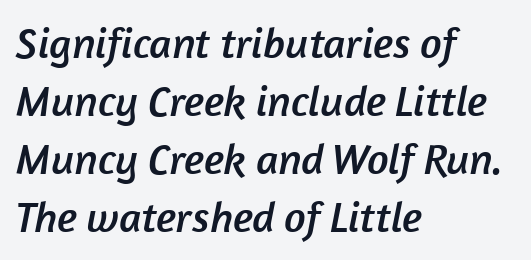
Q: Is the typeface a serif or a sans-serif typeface? A: Sans-serif.
Q: Is the text underlined? A: No.
Q: How is the paragraph aligned? A: Left-aligned.
Q: Is the spacing between letters normal or unusually wide? A: Normal.
Q: Is the spacing between lines tight, normal or loose? A: Normal.
Q: Width (condensed, normal, or wide)? A: Normal.
Q: Stroke contrast? A: Low.
Q: x-height? A: Medium.
Q: Monospaced? A: No.
